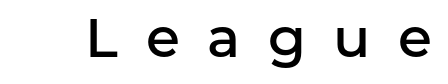
The image shows 55 px semibold sans-serif type, upright; set unusually wide letter spacing (+0.5 em), not underlined; low stroke contrast and a medium x-height.
